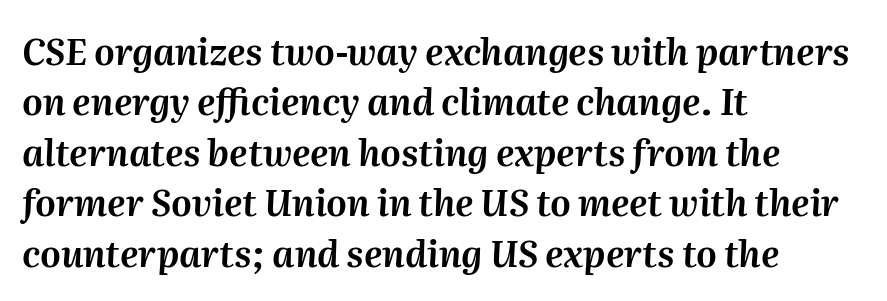
The face used here is proportionally spaced, like ordinary book or web type. A typesetter would mark this as italic. Casual observation: everything's shoved over to the left. Tracking here is standard; glyphs follow each other at the usual distance. Glance below the letters and you will spot only blank space. The rendering uses a moderate line-height, typical for paragraphs.
